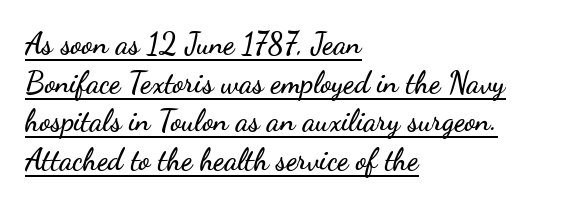
{"serif": "no", "width": "wide", "stroke_contrast": "low", "x_height": "small", "monospaced": "no", "underline": "yes", "align": "left", "line_spacing": "normal", "line_spacing_ratio": 1.29, "letter_spacing": "normal", "letter_spacing_em": 0.0, "glyph_px": 30}
